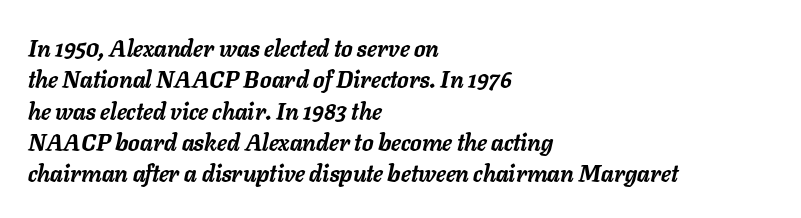
{"italic": "yes", "lean": "right", "slant_degrees": 11, "bold": "yes", "underline": "no", "align": "left", "line_spacing": "normal", "line_spacing_ratio": 1.36, "letter_spacing": "normal", "letter_spacing_em": 0.0, "glyph_px": 23}
